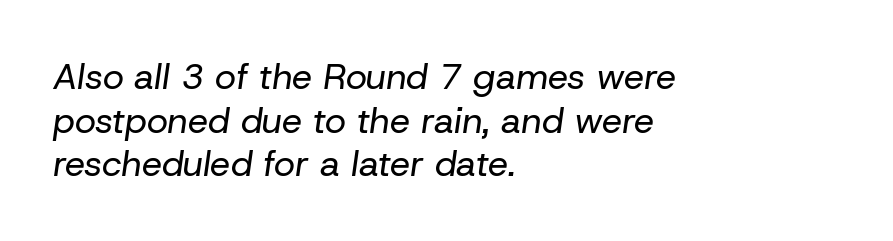
The image shows 36 px regular-weight type, italic (leaning right); set left-aligned, line spacing 1.21x, normal letter spacing, not underlined; low stroke contrast and a medium x-height.
